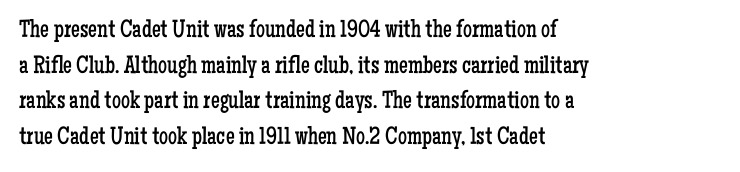
The image shows 25 px text type, upright; set left-aligned, normal line spacing (1.43x), normal letter spacing, not underlined.
